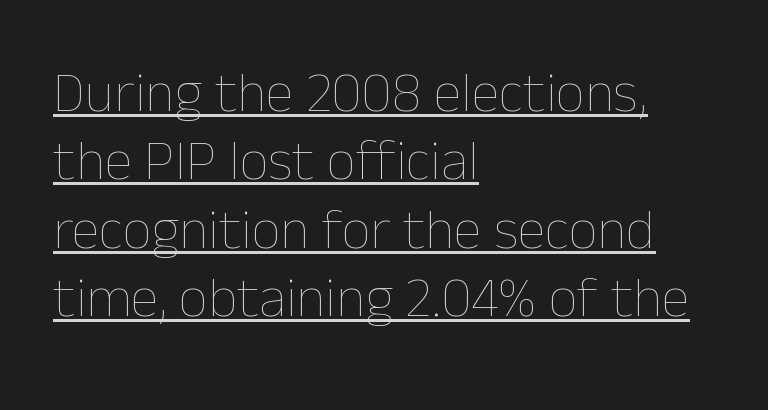
The image shows 57 px thin type, upright; set left-aligned, line spacing 1.2x, normal letter spacing, underlined; low stroke contrast and a medium x-height.
